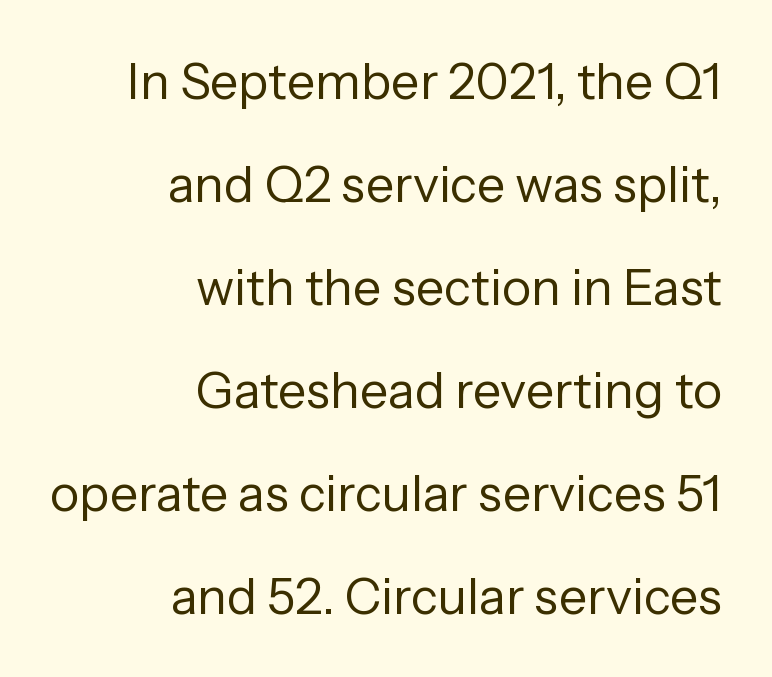
The image shows 50 px regular-weight sans-serif type, upright; set right-aligned, loose line spacing (2.06x), normal letter spacing, not underlined; low stroke contrast and a medium x-height.
